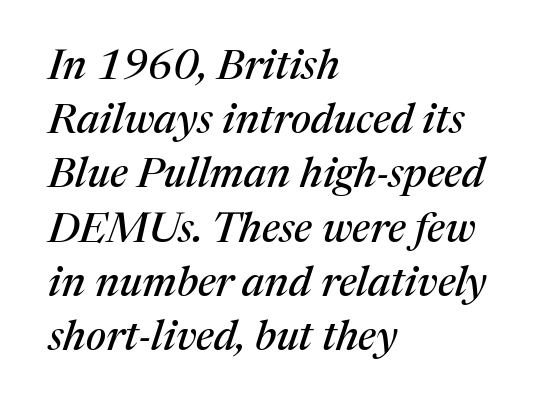
Q: Is the text italic (slanted)? A: Yes, it leans right by about 17 degrees.
Q: Is the typeface a serif or a sans-serif typeface? A: Serif.
Q: Is the text underlined? A: No.
Q: How is the paragraph aligned? A: Left-aligned.
Q: Is the spacing between letters normal or unusually wide? A: Normal.
Q: Is the spacing between lines tight, normal or loose? A: Normal.
Q: Width (condensed, normal, or wide)? A: Normal.
Q: Stroke contrast? A: Medium.
Q: x-height? A: Medium.
Q: Monospaced? A: No.
